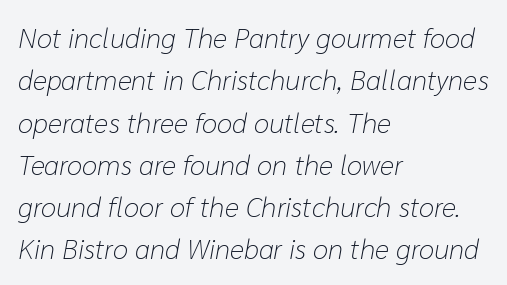
Slanted lettering throughout. Beneath every word, the page is bare. The passage shown is typed in a proportional face where columns would drift. The passage shown is not bold in any degree. The letters sit at their default tracking, neither squeezed nor spread. The passage shown stacks its lines at a standard gap.
